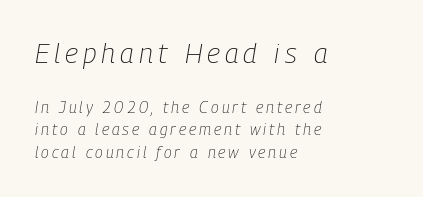
Plain, unruled lines of type. Top chunk: large. Bottom chunk: small. These lines are set flush left with a ragged right edge. Character widths vary here, with narrow letters taking less room than wide ones. Summary of vertical rhythm: regular, with standard interline spacing.
